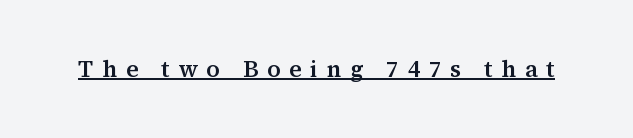
Q: Is the text italic (slanted)? A: No, it is upright.
Q: Is the text underlined? A: Yes.
Q: Is the spacing between letters normal or unusually wide? A: Unusually wide.
